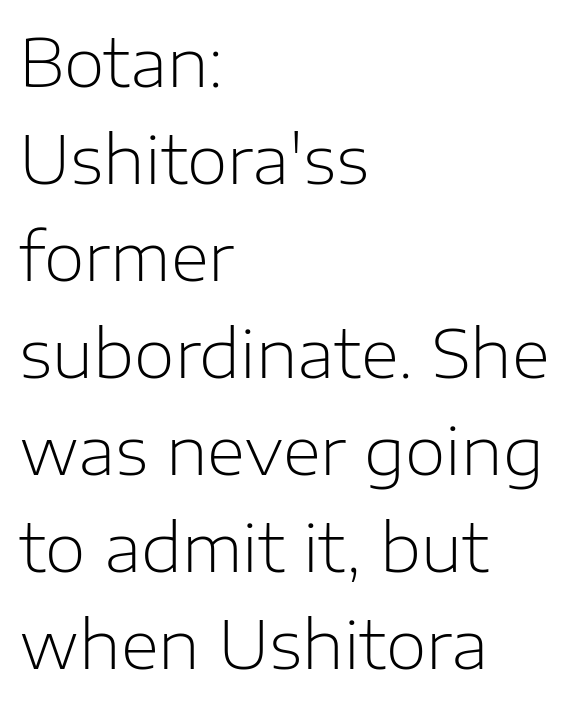
Vertical strokes here are truly vertical. The baseline area is clear. Compared with a centered layout, this one pins lines to the left instead. These lines keep a tight, regular rhythm from letter to letter. Is this a fixed-width face? No — the glyphs have proportional, varying widths.
